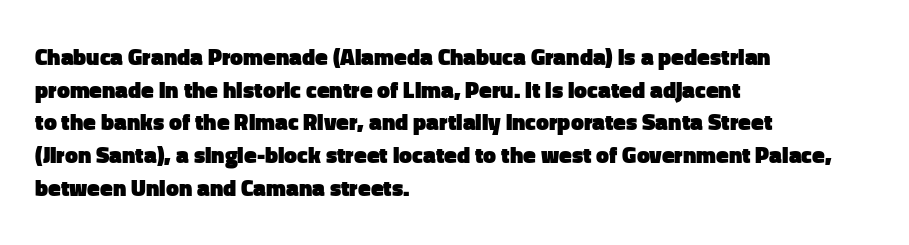
Here the glyphs are tracked normally, forming tight word shapes. One-word summary of the alignment: left. In terms of posture, this sample is upright. Notice how thick the strokes are: this is what a full bold looks like. The lines sit at an ordinary, default distance from one another.
